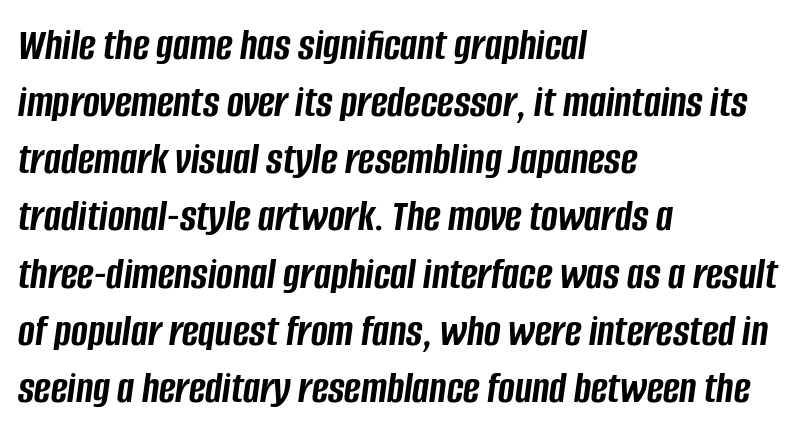
The image shows 45 px semibold, condensed type, italic (leaning right); set left-aligned, normal line spacing (1.27x), normal letter spacing, not underlined; low stroke contrast and a large x-height.
